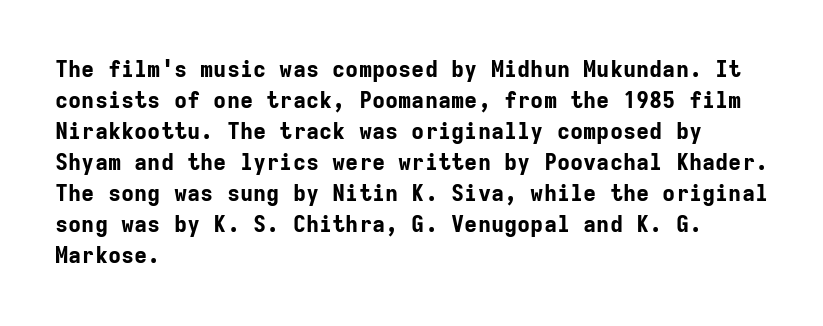
{"italic": "no", "bold": "yes", "underline": "no", "align": "left", "line_spacing": "normal", "line_spacing_ratio": 1.41, "letter_spacing": "normal", "letter_spacing_em": 0.0, "glyph_px": 22}
